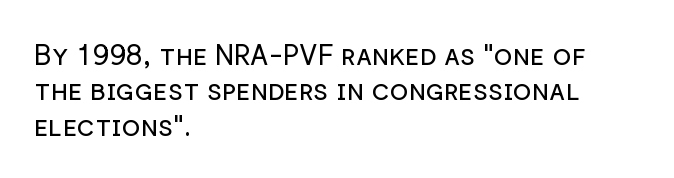
{"serif": "no", "italic": "no", "bold": "no", "weight": "regular", "width": "normal", "stroke_contrast": "low", "x_height": "medium", "monospaced": "no", "underline": "no", "align": "left", "line_spacing": "normal", "line_spacing_ratio": 1.26, "letter_spacing": "normal", "letter_spacing_em": 0.0, "glyph_px": 28}
